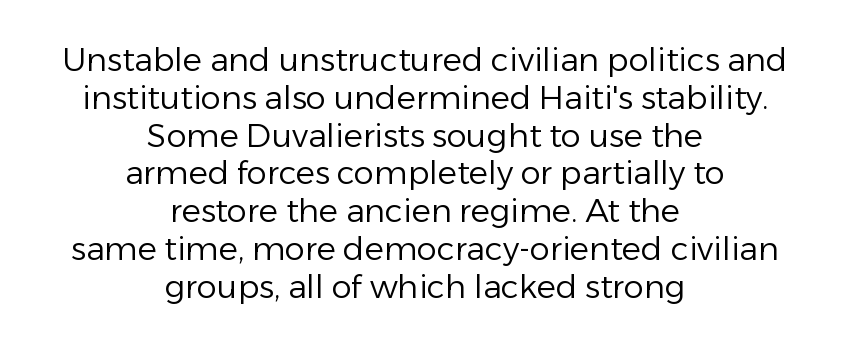
The image shows 32 px regular-weight sans-serif type, upright; set centered, line spacing 1.18x, normal letter spacing, not underlined; low stroke contrast and a medium x-height.
